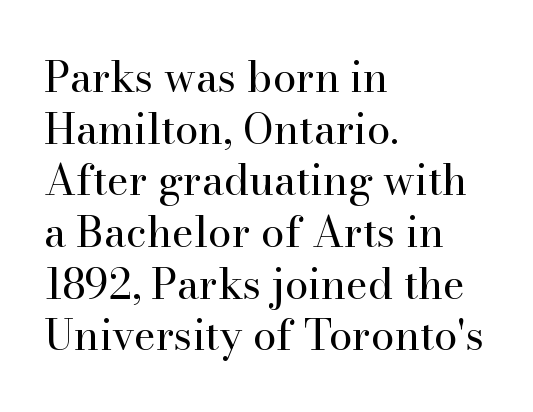
The image shows 42 px regular-weight serif type, upright; set left-aligned, line spacing 1.23x, normal letter spacing, not underlined; high stroke contrast and a small x-height.
